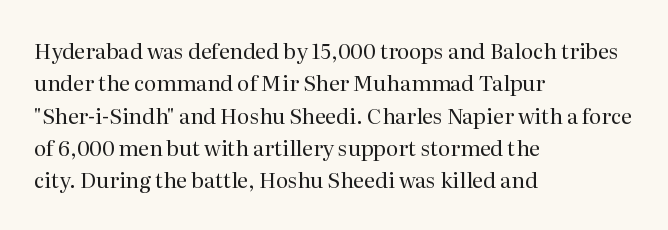
{"italic": "no", "bold": "no", "underline": "no", "align": "left", "line_spacing": "normal", "line_spacing_ratio": 1.54, "letter_spacing": "normal", "letter_spacing_em": 0.0, "glyph_px": 21}
